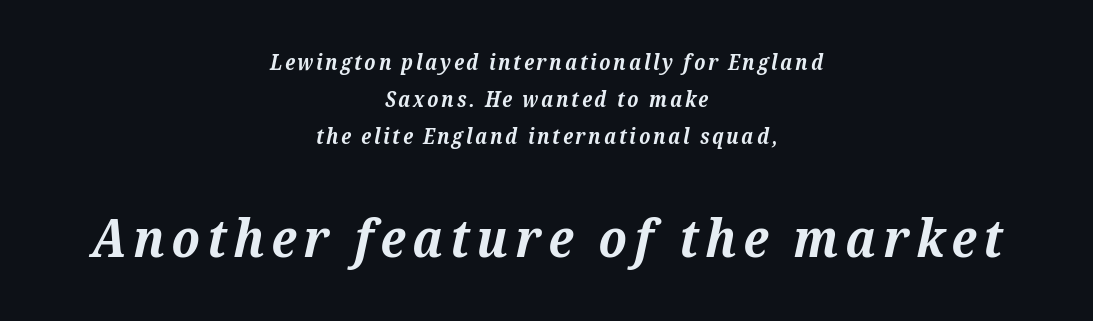
You can tell it's italic because the verticals aren't actually vertical. Does the bottom block carry the larger type? Yes, it does. The baseline area is clear. These lines are centered, leaving both edges ragged.
